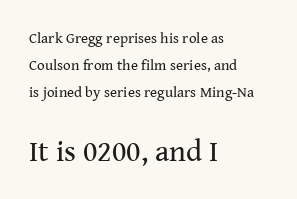
Q: Is the text bold? A: No.
Q: Is the text italic (slanted)? A: No, it is upright.
Q: Is the typeface a serif or a sans-serif typeface? A: Serif.
Q: Is the text underlined? A: No.
Q: How is the paragraph aligned? A: Left-aligned.
Q: Is the spacing between letters normal or unusually wide? A: Normal.
Q: Which block of text is set in a larger size, the first (top) or the second (bottom)? A: The second (bottom) one.
Q: Width (condensed, normal, or wide)? A: Normal.
Q: Stroke contrast? A: Medium.
Q: x-height? A: Medium.
Q: Monospaced? A: No.
